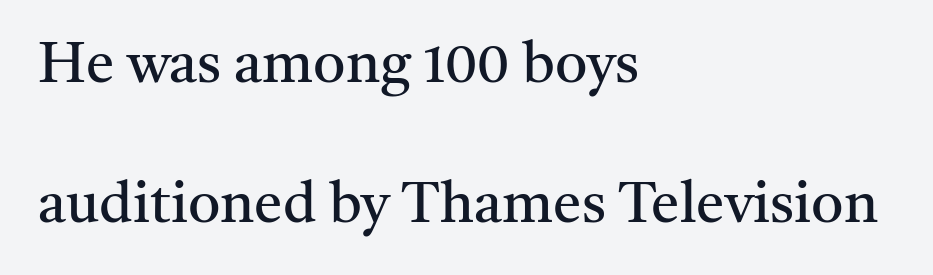
Q: Is the text bold? A: No.
Q: Is the text italic (slanted)? A: No, it is upright.
Q: Is the typeface a serif or a sans-serif typeface? A: Serif.
Q: Is the text underlined? A: No.
Q: How is the paragraph aligned? A: Left-aligned.
Q: Is the spacing between letters normal or unusually wide? A: Normal.
Q: Is the spacing between lines tight, normal or loose? A: Loose.
Q: Width (condensed, normal, or wide)? A: Normal.
Q: Stroke contrast? A: Medium.
Q: x-height? A: Medium.
Q: Monospaced? A: No.
